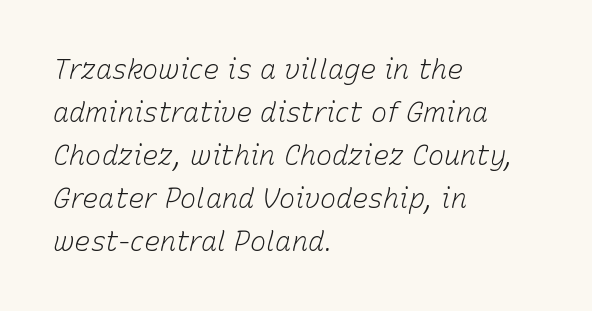
{"italic": "yes", "lean": "right", "slant_degrees": 15, "bold": "no", "underline": "no", "align": "left", "line_spacing": "normal", "line_spacing_ratio": 1.59, "letter_spacing": "normal", "letter_spacing_em": 0.0, "glyph_px": 27}
